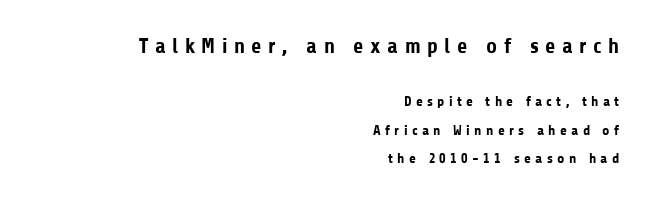
Top chunk: large. Bottom chunk: small. The line-height multiplier appears high, well above default. On the weight axis this lands at bold, roughly 700. You could only call the tracking loose — the letters float apart. Honestly, there is no underline to notice here at all.
